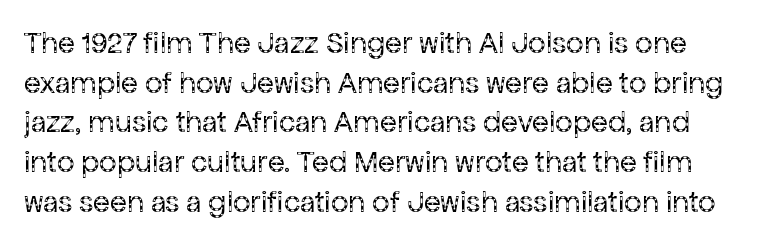
The image shows 31 px regular-weight sans-serif type, upright; set normal line spacing (1.28x), normal letter spacing, not underlined; low stroke contrast and a medium x-height.
